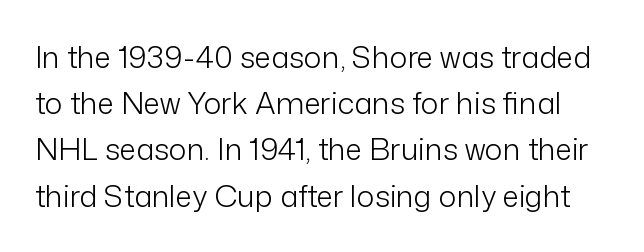
{"serif": "no", "italic": "no", "bold": "no", "weight": "light", "width": "normal", "stroke_contrast": "low", "x_height": "medium", "monospaced": "no", "underline": "no", "line_spacing": "normal", "line_spacing_ratio": 1.54, "letter_spacing": "normal", "letter_spacing_em": 0.0, "glyph_px": 30}
